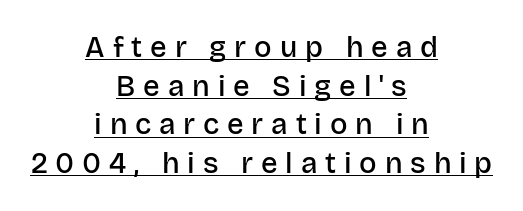
The image shows 29 px semibold sans-serif type, upright; set centered, normal line spacing (1.33x), unusually wide letter spacing (+0.27 em), underlined; low stroke contrast and a large x-height.
